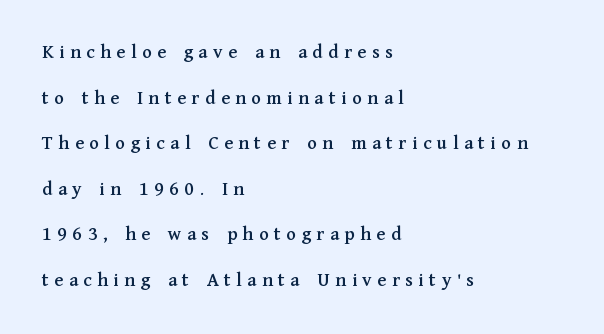
Short and long lines alike share a common starting point at left. Unmarked baselines from the first word to the last. These lines stand farther apart than default settings would place them. Characters follow at a spacing far wider than the type designer built in.
